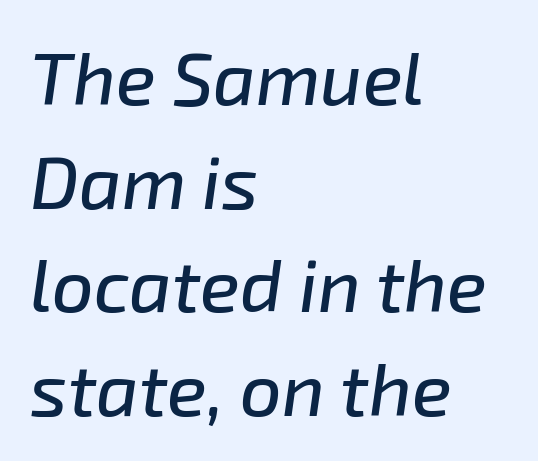
{"italic": "yes", "lean": "right", "slant_degrees": 8, "width": "normal", "stroke_contrast": "low", "x_height": "medium", "monospaced": "no", "underline": "no", "align": "left", "line_spacing": "normal", "line_spacing_ratio": 1.4, "letter_spacing": "normal", "letter_spacing_em": 0.0, "glyph_px": 74}
